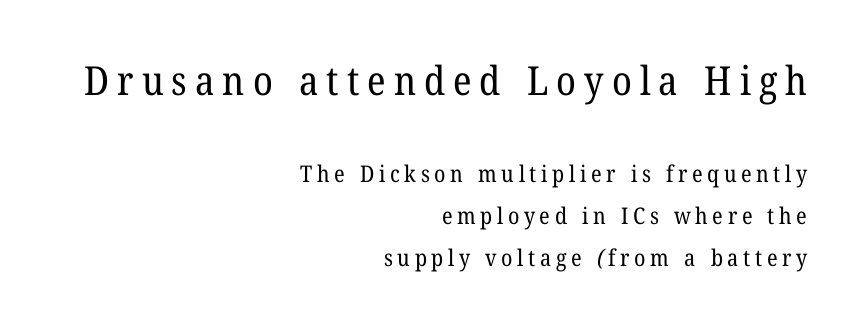
{"serif": "yes", "bold": "no", "weight": "regular", "width": "normal", "stroke_contrast": "low", "x_height": "medium", "monospaced": "no", "underline": "no", "align": "right", "line_spacing_ratio": 1.83, "letter_spacing": "wide", "letter_spacing_em": 0.2, "larger_block": "first", "size_ratio": 1.74, "glyph_px": 40}
